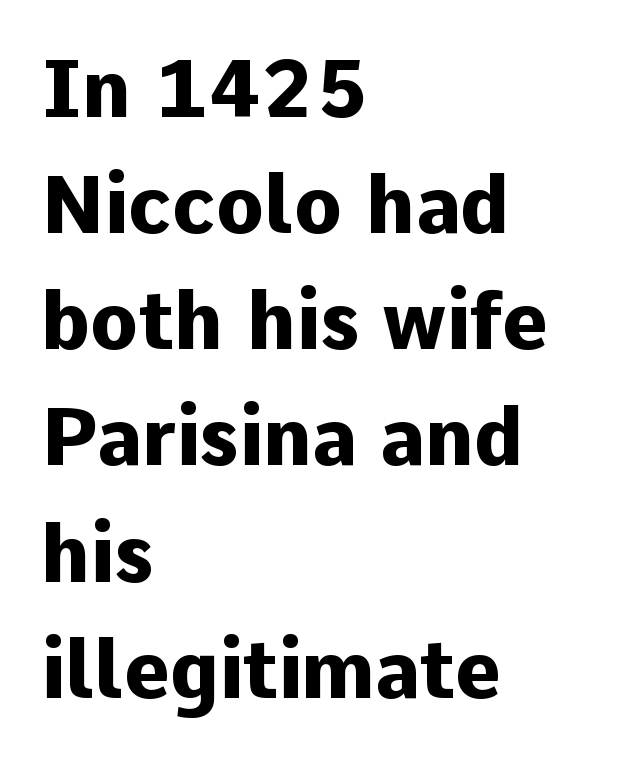
Q: Is the text bold? A: Yes.
Q: Is the text italic (slanted)? A: No, it is upright.
Q: Is the typeface a serif or a sans-serif typeface? A: Sans-serif.
Q: Is the text underlined? A: No.
Q: How is the paragraph aligned? A: Left-aligned.
Q: Is the spacing between letters normal or unusually wide? A: Normal.
Q: Is the spacing between lines tight, normal or loose? A: Normal.
Q: Width (condensed, normal, or wide)? A: Normal.
Q: Stroke contrast? A: Low.
Q: x-height? A: Medium.
Q: Monospaced? A: No.
